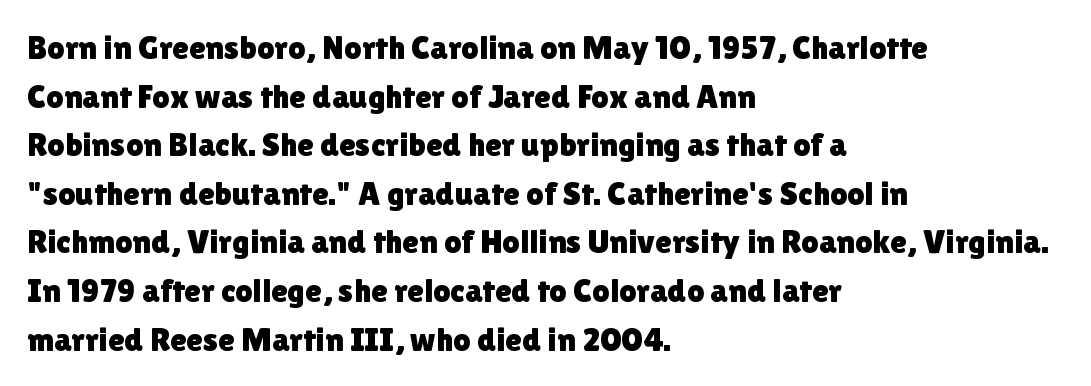
The image shows 34 px sans-serif type, upright; set left-aligned, normal line spacing (1.43x), normal letter spacing, not underlined; a medium x-height.
